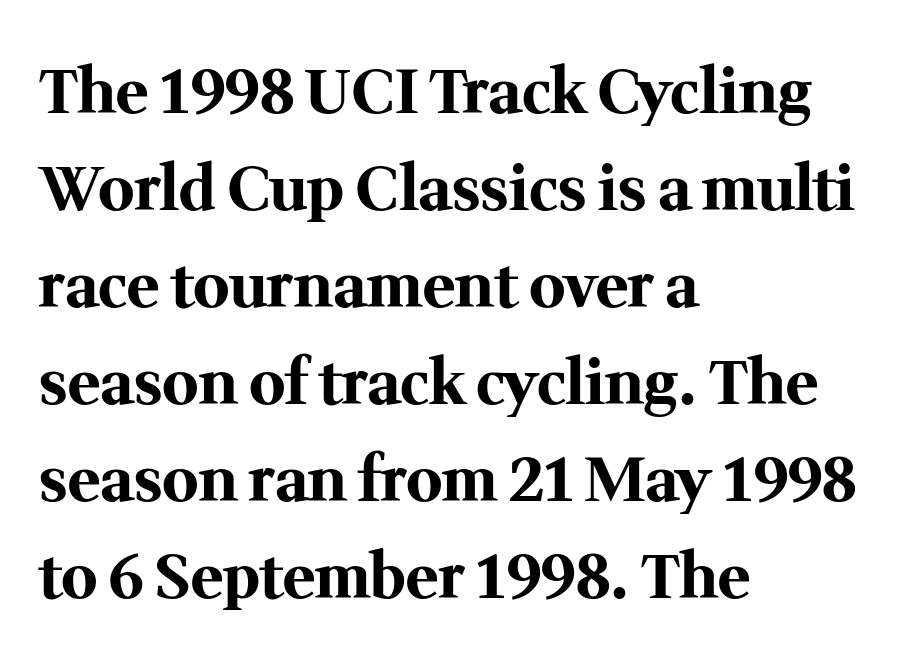
Q: Is the text bold? A: Yes.
Q: Is the text italic (slanted)? A: No, it is upright.
Q: Is the typeface a serif or a sans-serif typeface? A: Serif.
Q: Is the text underlined? A: No.
Q: How is the paragraph aligned? A: Left-aligned.
Q: Is the spacing between letters normal or unusually wide? A: Normal.
Q: Is the spacing between lines tight, normal or loose? A: Normal.
Q: Width (condensed, normal, or wide)? A: Normal.
Q: Stroke contrast? A: Medium.
Q: x-height? A: Medium.
Q: Monospaced? A: No.
